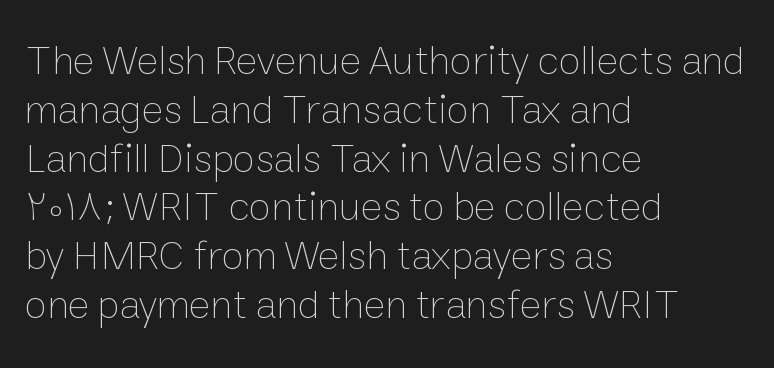
{"italic": "no", "bold": "no", "weight": "thin", "width": "normal", "stroke_contrast": "low", "x_height": "medium", "monospaced": "no", "underline": "no", "align": "left", "line_spacing_ratio": 1.19, "letter_spacing": "normal", "letter_spacing_em": 0.0, "glyph_px": 41}
